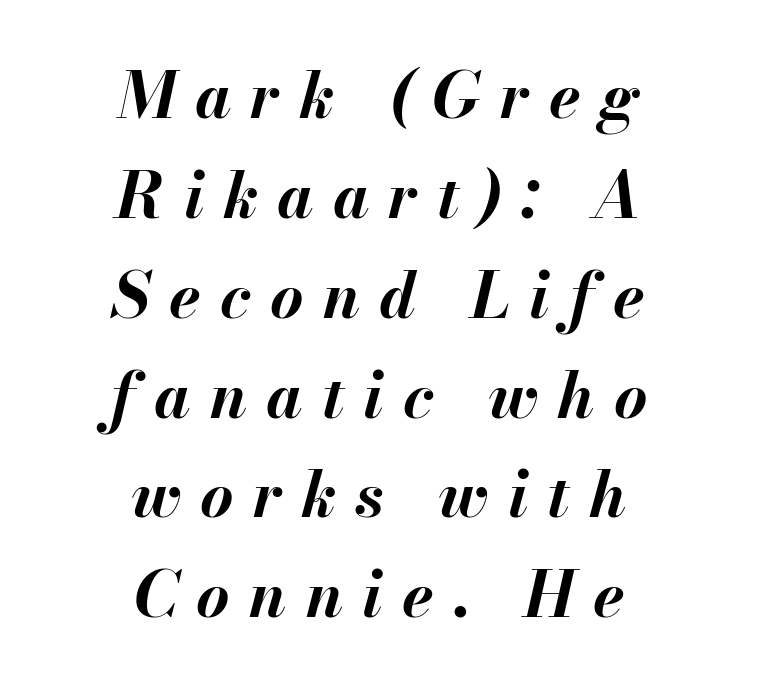
Q: Is the text bold? A: Yes.
Q: Is the text italic (slanted)? A: Yes, it leans right by about 13 degrees.
Q: Is the text underlined? A: No.
Q: How is the paragraph aligned? A: Centered.
Q: Is the spacing between letters normal or unusually wide? A: Unusually wide.
Q: Is the spacing between lines tight, normal or loose? A: Normal.
Q: Width (condensed, normal, or wide)? A: Normal.
Q: Stroke contrast? A: Medium.
Q: x-height? A: Small.
Q: Monospaced? A: No.
